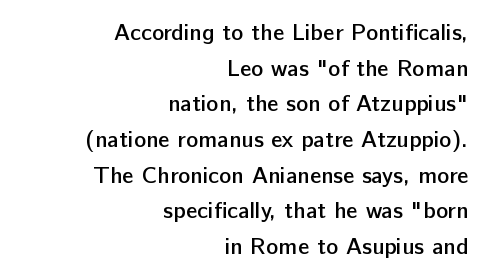
Q: Is the text bold? A: Semi-bold.
Q: Is the text italic (slanted)? A: No, it is upright.
Q: Is the text underlined? A: No.
Q: How is the paragraph aligned? A: Right-aligned.
Q: Is the spacing between letters normal or unusually wide? A: Normal.
Q: Is the spacing between lines tight, normal or loose? A: Normal.
